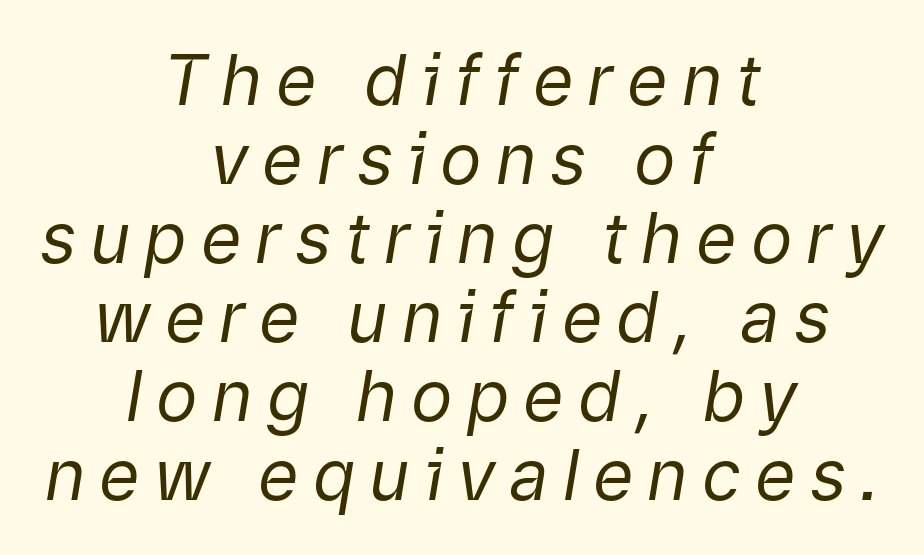
The rendering uses a small line-height, squeezing the rows. Underlining? Definitely not there. The gaps between neighbouring characters are conspicuously large. Note the varied advance widths — an 'i' is clearly narrower than an 'm'.
